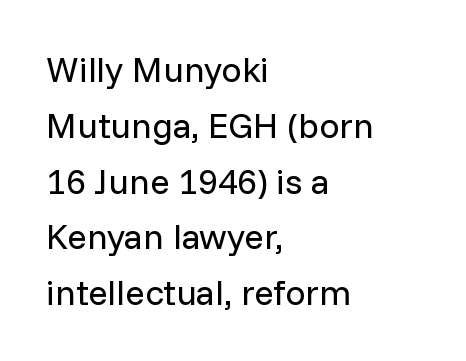
The image shows 36 px regular-weight sans-serif type, upright; set left-aligned, normal line spacing (1.55x), normal letter spacing, not underlined; low stroke contrast and a medium x-height.
